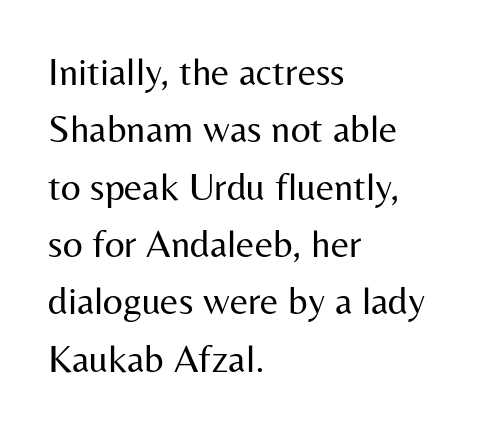
Q: Is the text bold? A: No.
Q: Is the text italic (slanted)? A: No, it is upright.
Q: Is the typeface a serif or a sans-serif typeface? A: Sans-serif.
Q: Is the text underlined? A: No.
Q: How is the paragraph aligned? A: Left-aligned.
Q: Is the spacing between letters normal or unusually wide? A: Normal.
Q: Is the spacing between lines tight, normal or loose? A: Normal.
Q: Width (condensed, normal, or wide)? A: Normal.
Q: Stroke contrast? A: Medium.
Q: x-height? A: Medium.
Q: Monospaced? A: No.
